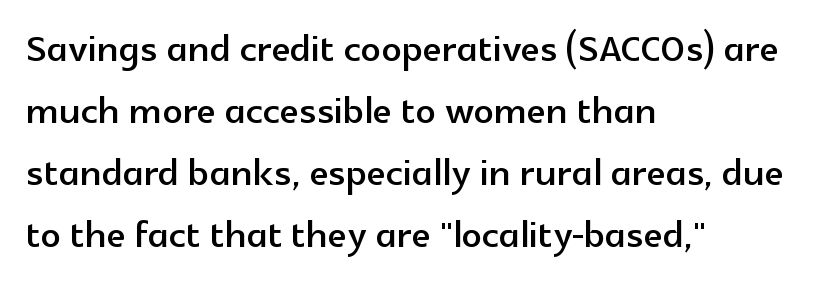
Q: Is the text italic (slanted)? A: No, it is upright.
Q: Is the typeface a serif or a sans-serif typeface? A: Sans-serif.
Q: Is the text underlined? A: No.
Q: How is the paragraph aligned? A: Left-aligned.
Q: Is the spacing between letters normal or unusually wide? A: Normal.
Q: Width (condensed, normal, or wide)? A: Normal.
Q: x-height? A: Medium.
Q: Monospaced? A: No.
